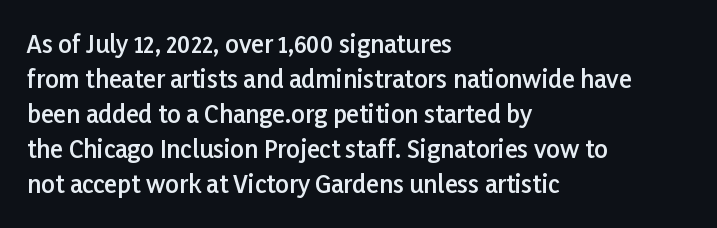
Leading matches the norm, producing a regular column. This sample uses an upright cut, with every glyph sitting square on the baseline. A fair bit of extra ink — the face is semibold, not bold. Does the copy run flush right? No — it runs flush left. This rendering features lettering with no underline. Between one letter and the next there's only the usual sliver of space.
